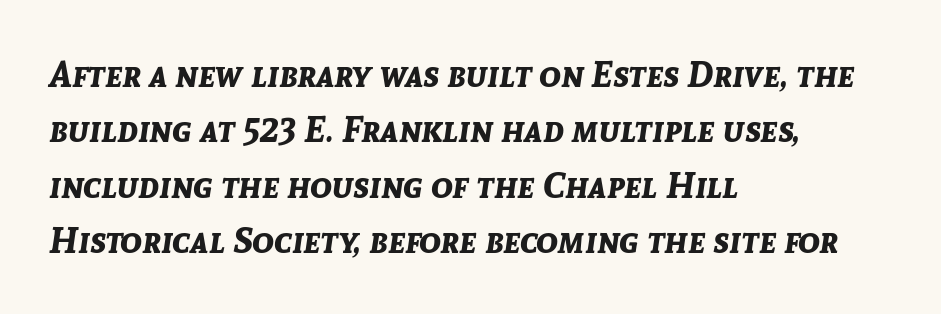
Spacing between characters is what you'd get straight out of the box. The rendering uses natural spacing where letterforms have individual widths. Observe the lean: these are italic letterforms. You'd pick this weight for a headline — it's a proper bold. One-word summary of the alignment: left.
